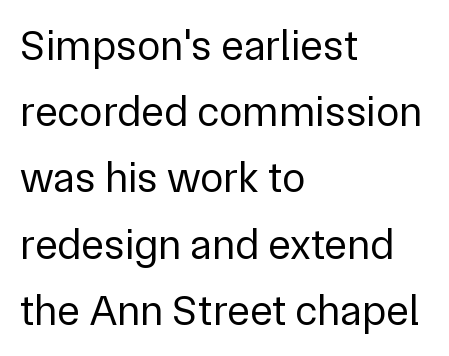
Q: Is the text bold? A: No.
Q: Is the text italic (slanted)? A: No, it is upright.
Q: Is the typeface a serif or a sans-serif typeface? A: Sans-serif.
Q: Is the text underlined? A: No.
Q: How is the paragraph aligned? A: Left-aligned.
Q: Is the spacing between letters normal or unusually wide? A: Normal.
Q: Is the spacing between lines tight, normal or loose? A: Normal.
Q: Width (condensed, normal, or wide)? A: Normal.
Q: Stroke contrast? A: Low.
Q: x-height? A: Medium.
Q: Monospaced? A: No.
